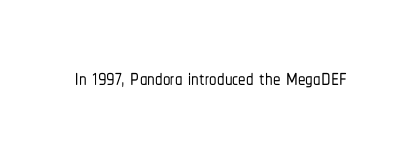
The image shows 30 px condensed sans-serif type, upright; set normal letter spacing, not underlined; low stroke contrast and a medium x-height.
